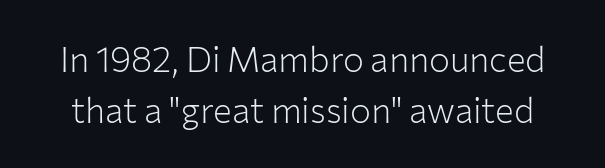
{"serif": "no", "italic": "no", "bold": "no", "weight": "light", "width": "normal", "stroke_contrast": "low", "x_height": "medium", "monospaced": "no", "underline": "no", "line_spacing": "normal", "line_spacing_ratio": 1.47, "letter_spacing": "normal", "letter_spacing_em": 0.0, "glyph_px": 35}
